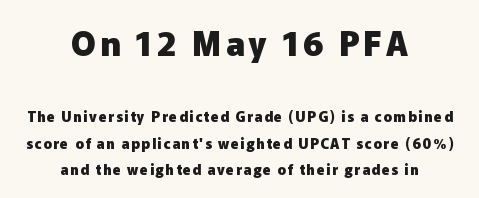
Q: Is the text bold? A: Yes.
Q: Is the text italic (slanted)? A: No, it is upright.
Q: Is the typeface a serif or a sans-serif typeface? A: Sans-serif.
Q: Is the text underlined? A: No.
Q: How is the paragraph aligned? A: Centered.
Q: Which block of text is set in a larger size, the first (top) or the second (bottom)? A: The first (top) one.
Q: Width (condensed, normal, or wide)? A: Normal.
Q: Stroke contrast? A: Low.
Q: x-height? A: Medium.
Q: Monospaced? A: No.
